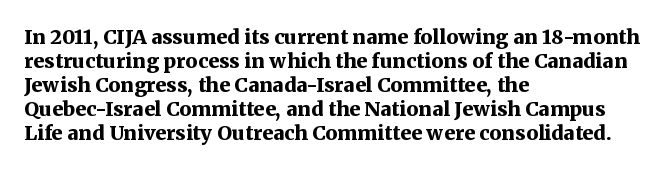
{"italic": "no", "bold": "yes", "underline": "no", "align": "left", "line_spacing_ratio": 1.2, "letter_spacing": "normal", "letter_spacing_em": 0.0, "glyph_px": 20}
